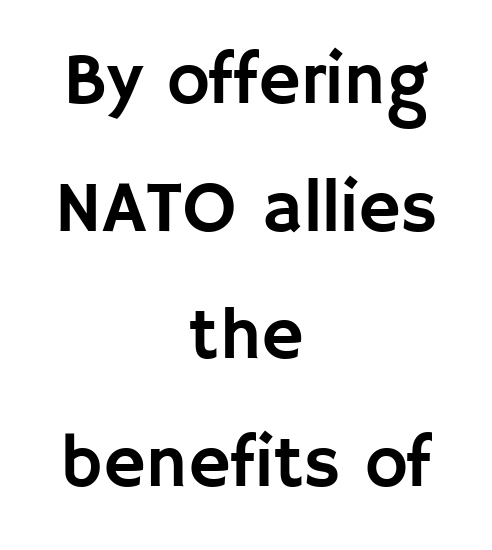
{"serif": "no", "italic": "no", "width": "normal", "stroke_contrast": "low", "x_height": "large", "monospaced": "no", "underline": "no", "align": "center", "line_spacing_ratio": 1.75, "letter_spacing": "normal", "letter_spacing_em": 0.0, "glyph_px": 73}
